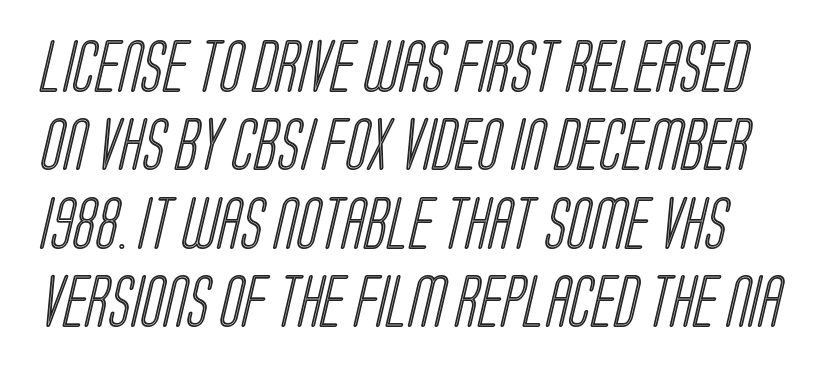
{"width": "condensed", "x_height": "large", "monospaced": "no", "underline": "no", "line_spacing": "normal", "line_spacing_ratio": 1.48, "letter_spacing": "normal", "letter_spacing_em": 0.0, "glyph_px": 53}
